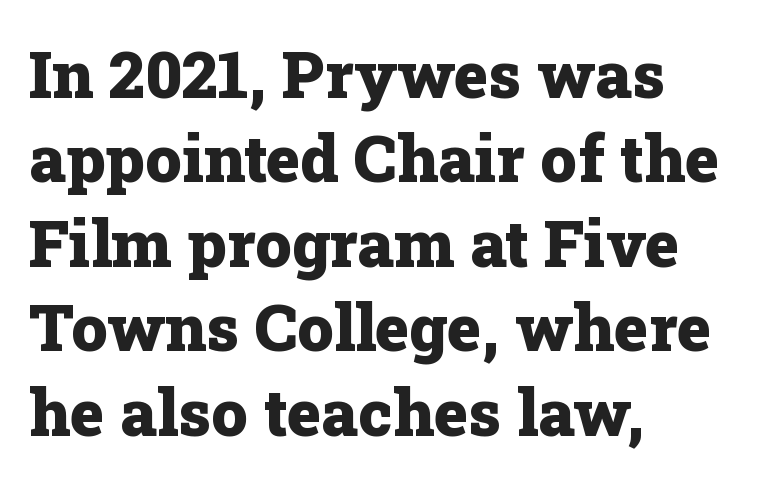
Does the weight exceed regular? Yes, all the way to bold. Glyph-to-glyph distance matches everyday printed text. The words here are not underlined. Interline gaps are of average width in this sample. The face used here is proportionally spaced, like ordinary book or web type. Italic: no, the glyphs are upright roman.
